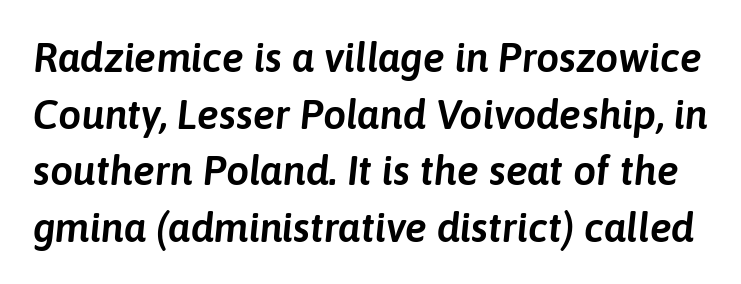
The letters are slanted; this is an italic face. Think of a printed novel: that variable character pitch is what you see here. Descender tails drop into unmarked territory. Each new line begins a customary step beneath the previous one. Inter-character spacing is left at the font's built-in metrics.
